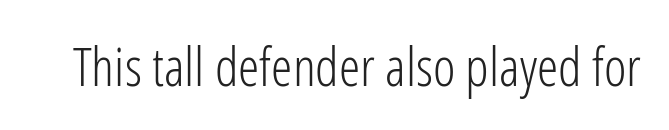
These lines are rendered in a variable-pitch font. Font category for this specimen: sans-serif. The lettering holds an erect, upright posture throughout. The zone under the glyphs is completely vacant. Letter spacing: default. Is this a heavy cut? Hardly; it is regular or lighter.
